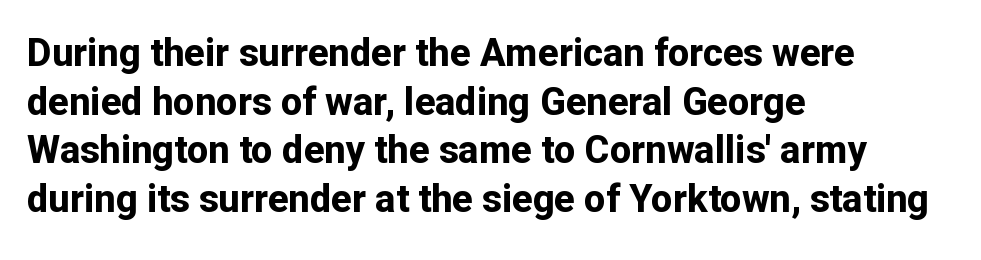
These lines are rendered in a variable-pitch font. Compared with an ordinary text face, these strokes are far heavier — a full bold. The type family on display is of the sans-serif kind. Descenders hang freely into open space. The horizontal fit of the characters is conventional and even. In CSS terms this would be text-align: left.
